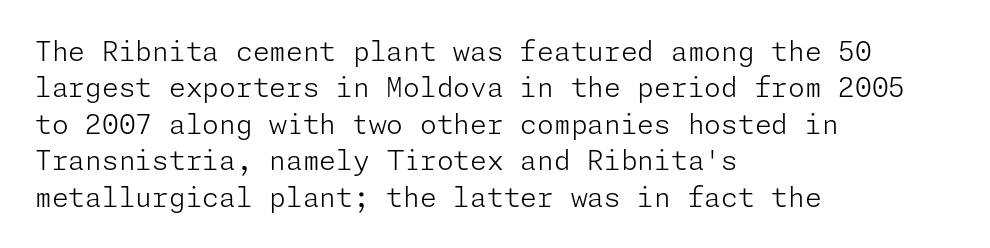
The image shows 27 px text type, upright; set left-aligned, normal line spacing (1.35x), normal letter spacing, not underlined.
